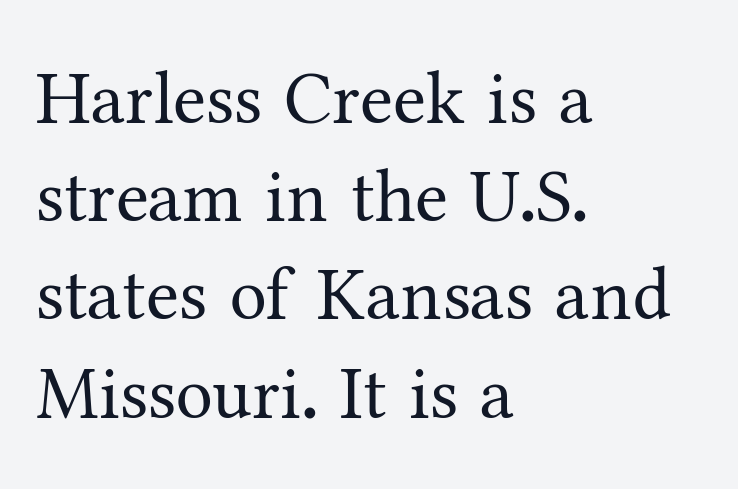
{"serif": "yes", "italic": "no", "bold": "no", "weight": "regular", "width": "normal", "stroke_contrast": "medium", "x_height": "medium", "monospaced": "no", "underline": "no", "align": "left", "line_spacing": "normal", "line_spacing_ratio": 1.31, "letter_spacing": "normal", "letter_spacing_em": 0.0, "glyph_px": 75}
